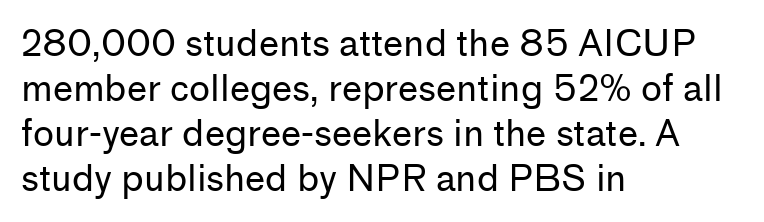
Q: Is the text bold? A: No.
Q: Is the text italic (slanted)? A: No, it is upright.
Q: Is the typeface a serif or a sans-serif typeface? A: Sans-serif.
Q: Is the text underlined? A: No.
Q: How is the paragraph aligned? A: Left-aligned.
Q: Is the spacing between letters normal or unusually wide? A: Normal.
Q: Is the spacing between lines tight, normal or loose? A: Normal.
Q: Width (condensed, normal, or wide)? A: Normal.
Q: Stroke contrast? A: Low.
Q: x-height? A: Medium.
Q: Monospaced? A: No.
